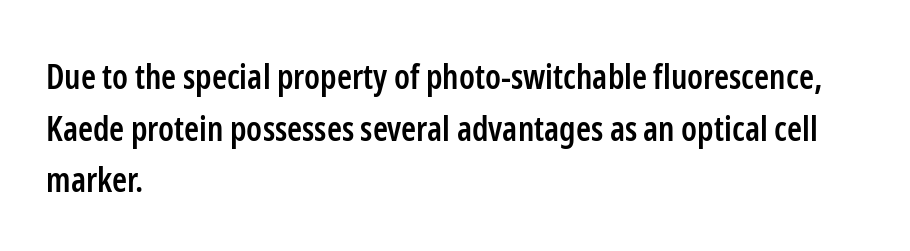
Q: Is the text bold? A: Semi-bold.
Q: Is the text italic (slanted)? A: No, it is upright.
Q: Is the typeface a serif or a sans-serif typeface? A: Sans-serif.
Q: Is the text underlined? A: No.
Q: How is the paragraph aligned? A: Left-aligned.
Q: Is the spacing between letters normal or unusually wide? A: Normal.
Q: Is the spacing between lines tight, normal or loose? A: Normal.
Q: Width (condensed, normal, or wide)? A: Condensed.
Q: Stroke contrast? A: Low.
Q: x-height? A: Medium.
Q: Monospaced? A: No.
